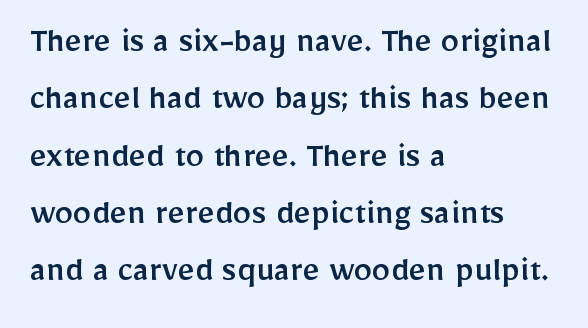
{"serif": "no", "italic": "no", "width": "normal", "stroke_contrast": "low", "x_height": "medium", "monospaced": "no", "underline": "no", "align": "left", "line_spacing": "normal", "line_spacing_ratio": 1.55, "letter_spacing": "normal", "letter_spacing_em": 0.0, "glyph_px": 37}
